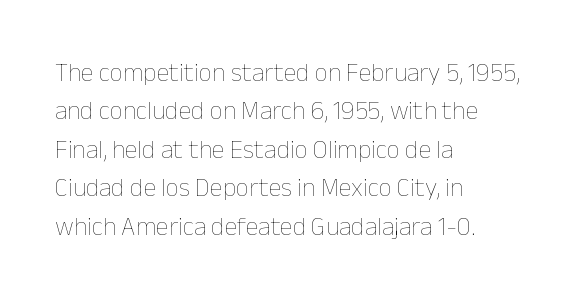
Q: Is the text bold? A: No.
Q: Is the text italic (slanted)? A: No, it is upright.
Q: Is the text underlined? A: No.
Q: How is the paragraph aligned? A: Left-aligned.
Q: Is the spacing between letters normal or unusually wide? A: Normal.
Q: Is the spacing between lines tight, normal or loose? A: Normal.
